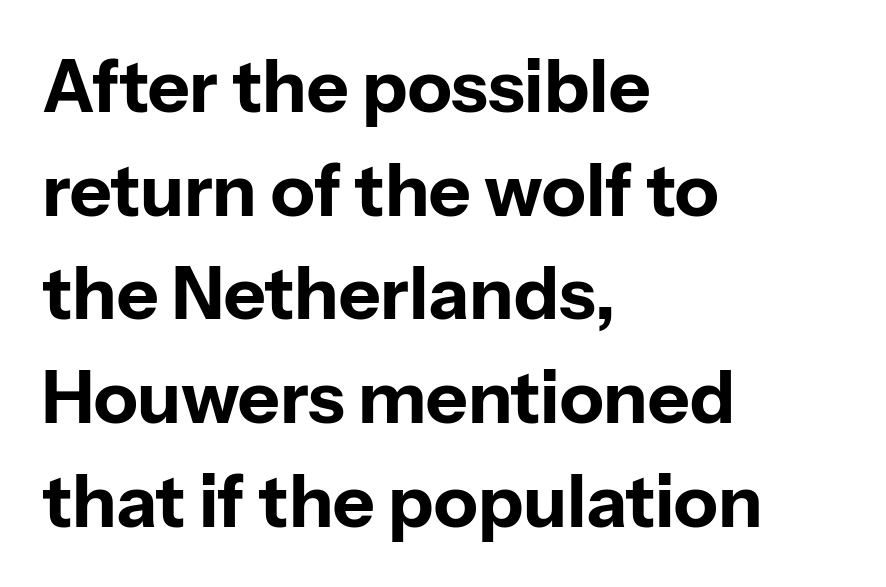
Typographically, this falls in the sans-serif category. Is there any slant? The stems are plumb. Observe the ordinary spacing: letters are neighbours, not strangers. Successive baselines arrive at the customary interval. The space directly below the letters is spotless. If you drew a ruler down the left edge, every line would touch it.
